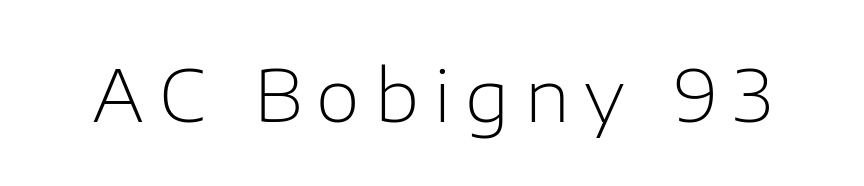
Q: Is the text bold? A: No.
Q: Is the text italic (slanted)? A: No, it is upright.
Q: Is the typeface a serif or a sans-serif typeface? A: Sans-serif.
Q: Is the text underlined? A: No.
Q: Is the spacing between letters normal or unusually wide? A: Unusually wide.
Q: Width (condensed, normal, or wide)? A: Normal.
Q: Stroke contrast? A: Low.
Q: x-height? A: Medium.
Q: Monospaced? A: No.
